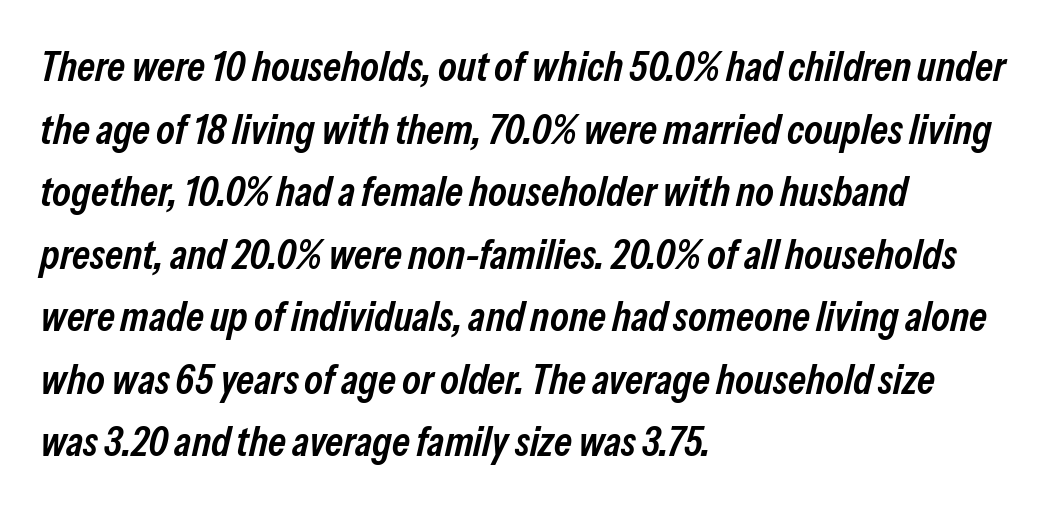
Does the weight exceed regular? Yes, but only to semibold. The font's italic variant was chosen for this text. Compared with typical body copy, the letter spacing here is the same. Visually the block forms a straight wall on the left and a jagged coastline on the right.
